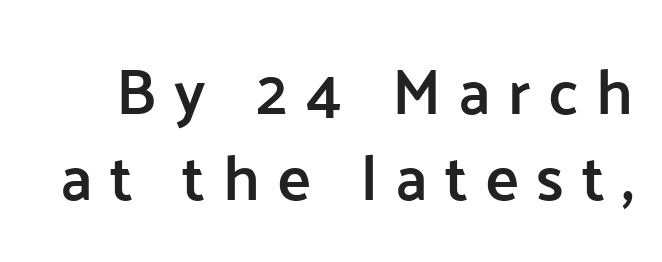
The image shows 64 px semibold sans-serif type, upright; set normal line spacing (1.35x), unusually wide letter spacing (+0.27 em), not underlined; low stroke contrast and a medium x-height.
